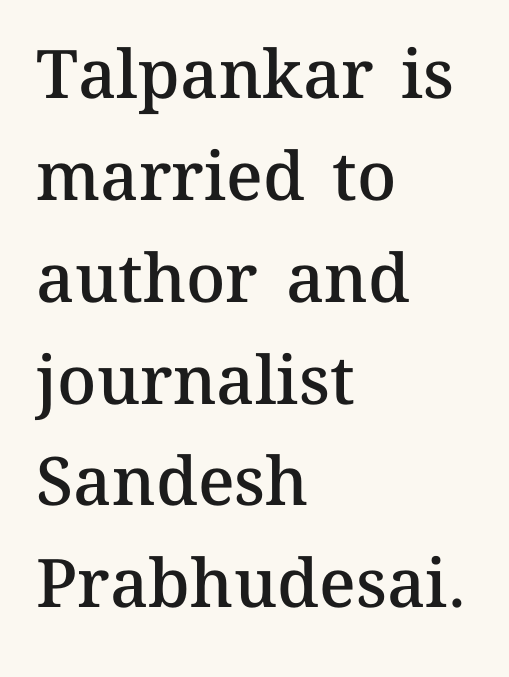
Each letter keeps its own natural width here, so spacing adapts to shape. Italic: no, the glyphs are upright roman. In CSS terms this would be text-align: left. Observe the ordinary spacing: letters are neighbours, not strangers. A typesetter would call this leading conventional body-copy spacing.
